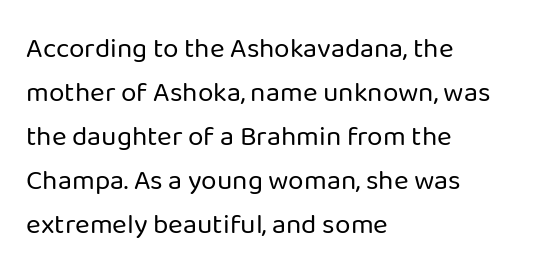
{"serif": "no", "italic": "no", "bold": "no", "weight": "regular", "width": "normal", "stroke_contrast": "low", "x_height": "medium", "monospaced": "no", "underline": "no", "align": "left", "line_spacing": "normal", "line_spacing_ratio": 1.57, "letter_spacing": "normal", "letter_spacing_em": 0.0, "glyph_px": 28}
